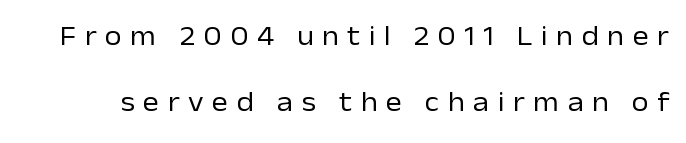
{"italic": "no", "bold": "no", "underline": "no", "line_spacing": "loose", "line_spacing_ratio": 2.44, "letter_spacing": "wide", "letter_spacing_em": 0.32, "glyph_px": 27}
